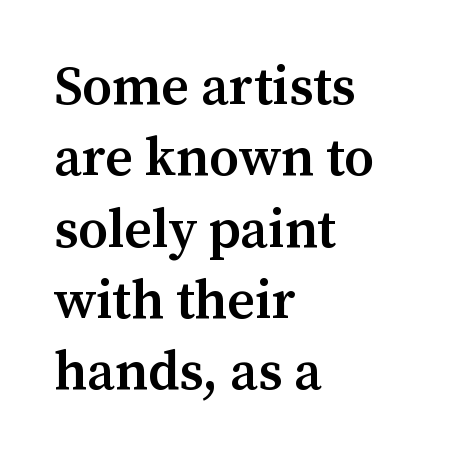
Q: Is the text bold? A: Semi-bold.
Q: Is the text italic (slanted)? A: No, it is upright.
Q: Is the typeface a serif or a sans-serif typeface? A: Serif.
Q: Is the text underlined? A: No.
Q: How is the paragraph aligned? A: Left-aligned.
Q: Is the spacing between letters normal or unusually wide? A: Normal.
Q: Is the spacing between lines tight, normal or loose? A: Normal.
Q: Width (condensed, normal, or wide)? A: Normal.
Q: Stroke contrast? A: Medium.
Q: x-height? A: Medium.
Q: Monospaced? A: No.
